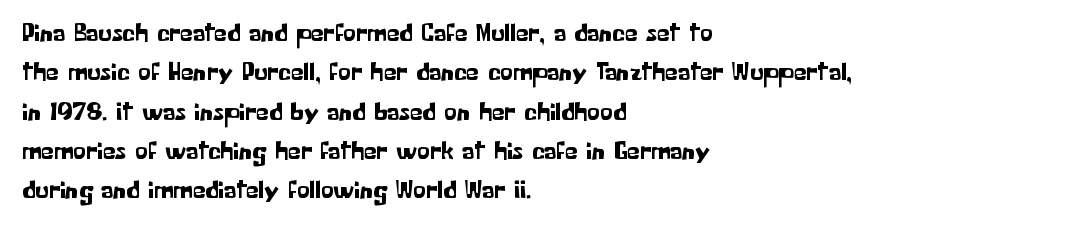
{"italic": "no", "underline": "no", "align": "left", "line_spacing": "normal", "line_spacing_ratio": 1.51, "letter_spacing": "normal", "letter_spacing_em": 0.0, "glyph_px": 26}
